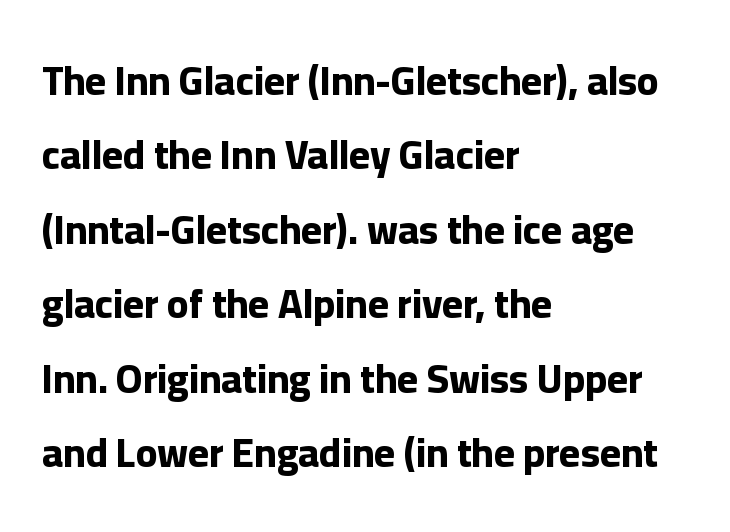
Quick note: not italic, upright. The string is rendered with underlining switched off. Regarding serifs, this sample does without them. In terms of weight, the rendering is a true, heavy bold. Each word holds together tightly as a unit, with standard inter-letter gaps. These lines are rendered in a variable-pitch font.
